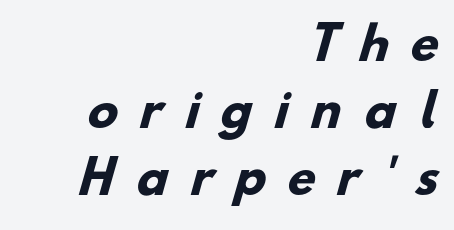
This block has exactly the height ordinary leading produces. Here the glyphs are tracked loosely, breaking word shapes into spaced letters. Notice how thick the strokes are: this is what a full bold looks like. Is this a fixed-width face? No — the glyphs have proportional, varying widths. Unlike a traditional serif, this face leaves its strokes unadorned. Nobody drew a line under any word here.
